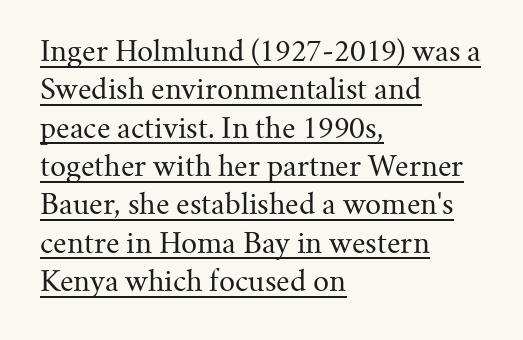
Q: Is the text bold? A: No.
Q: Is the text italic (slanted)? A: No, it is upright.
Q: Is the typeface a serif or a sans-serif typeface? A: Serif.
Q: Is the text underlined? A: Yes.
Q: How is the paragraph aligned? A: Left-aligned.
Q: Is the spacing between letters normal or unusually wide? A: Normal.
Q: Is the spacing between lines tight, normal or loose? A: Normal.
Q: Width (condensed, normal, or wide)? A: Normal.
Q: Stroke contrast? A: Medium.
Q: x-height? A: Small.
Q: Monospaced? A: No.
